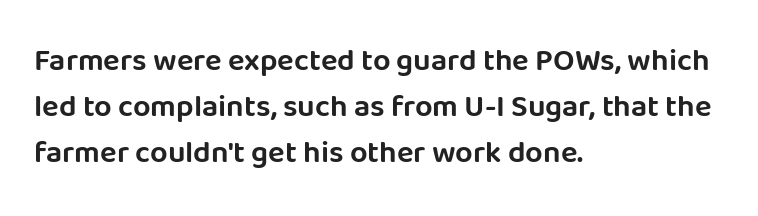
This rendering leaves character spacing at its baseline value. Note: no serifs on the glyphs. These lines were composed using upright roman letters. Here the designer chose a conventional face with non-uniform glyph widths. The glyphs are unaccompanied by any horizontal stroke below them. This sample keeps an unexceptional amount of space between lines.
